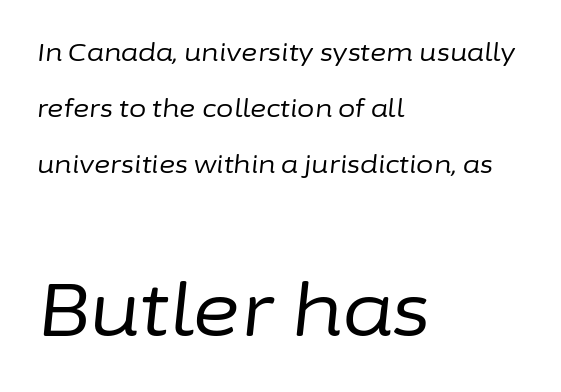
{"italic": "yes", "lean": "right", "slant_degrees": 6, "bold": "no", "weight": "regular", "width": "normal", "stroke_contrast": "low", "x_height": "medium", "monospaced": "no", "underline": "no", "align": "left", "line_spacing": "loose", "line_spacing_ratio": 2.25, "letter_spacing": "normal", "letter_spacing_em": 0.0, "larger_block": "second", "size_ratio": 2.96, "glyph_px": 74}
